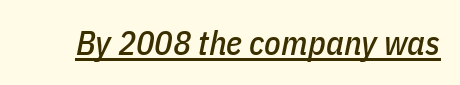
The image shows 34 px condensed type, italic (leaning right); set normal letter spacing, underlined; low stroke contrast and a medium x-height.
